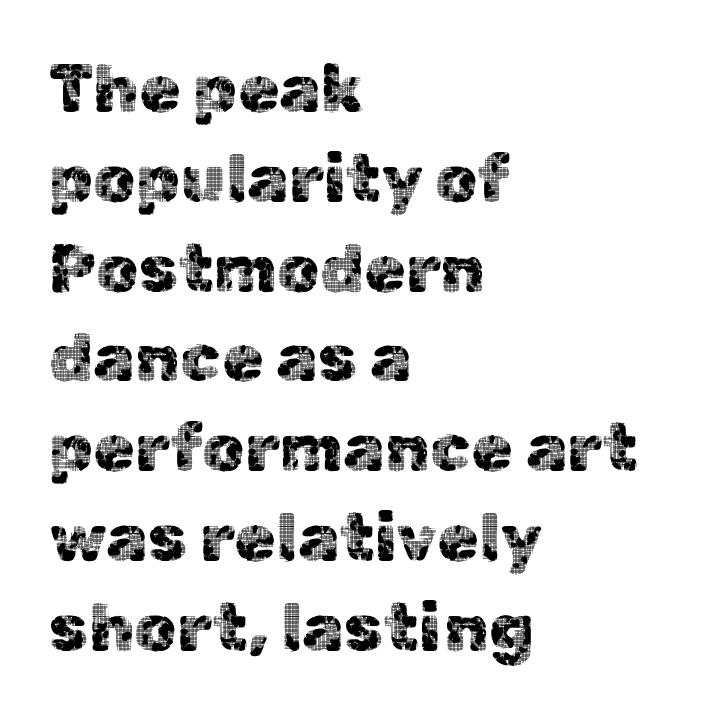
The image shows 67 px sans-serif type, upright; set left-aligned, normal line spacing (1.34x), normal letter spacing, not underlined; a medium x-height.
